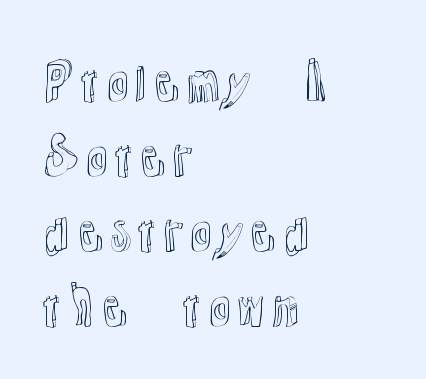
The image shows 49 px text type, upright; set left-aligned, normal line spacing (1.53x), normal letter spacing, not underlined; a medium x-height.
